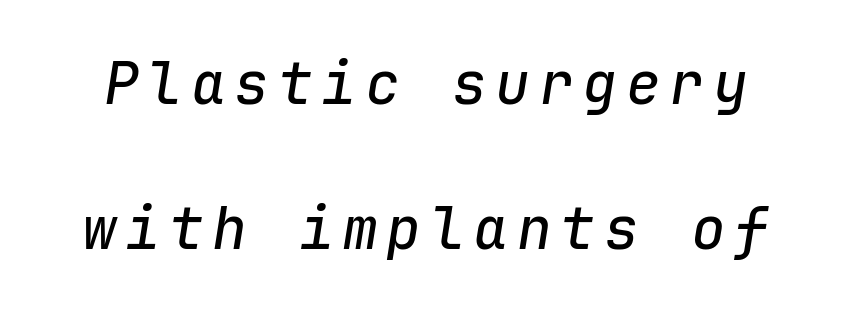
Every character here occupies the same horizontal width, giving the sample a typewriter-like rhythm. The gap between lines stays unmarked. The text carries the slant typical of an italic or oblique font. Notice the wide empty band between every row — that's loose leading.
